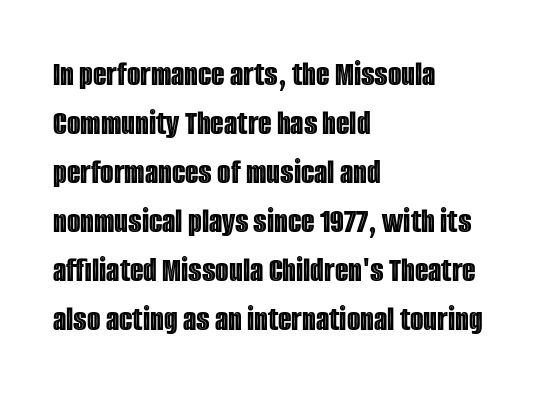
Every character sits straight up, as roman type does. A clean baseline with only descenders dipping below it. These lines are set flush left with a ragged right edge. The letters advance in unequal steps, a hallmark of proportional type. Line spacing here is normal. This sample uses plain, unmodified letter spacing.
